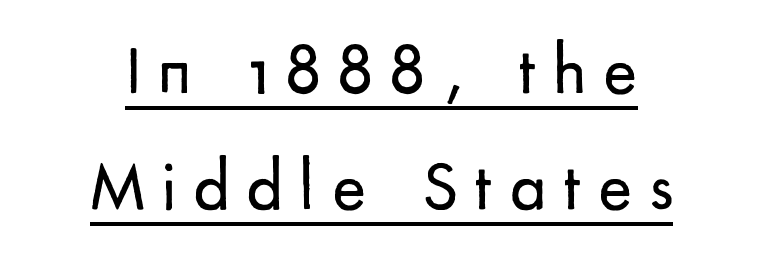
The image shows 71 px regular-weight sans-serif type, upright; set centered, normal line spacing (1.63x), unusually wide letter spacing (+0.24 em), underlined; low stroke contrast and a small x-height.
